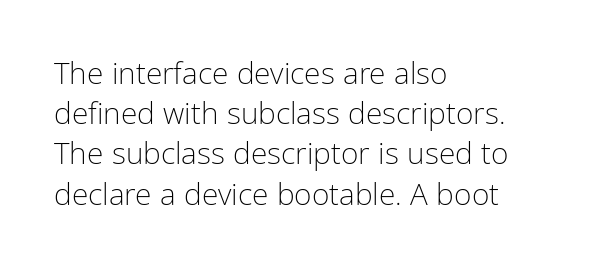
The image shows 30 px light, condensed sans-serif type, upright; set left-aligned, normal line spacing (1.34x), normal letter spacing, not underlined; low stroke contrast and a medium x-height.
